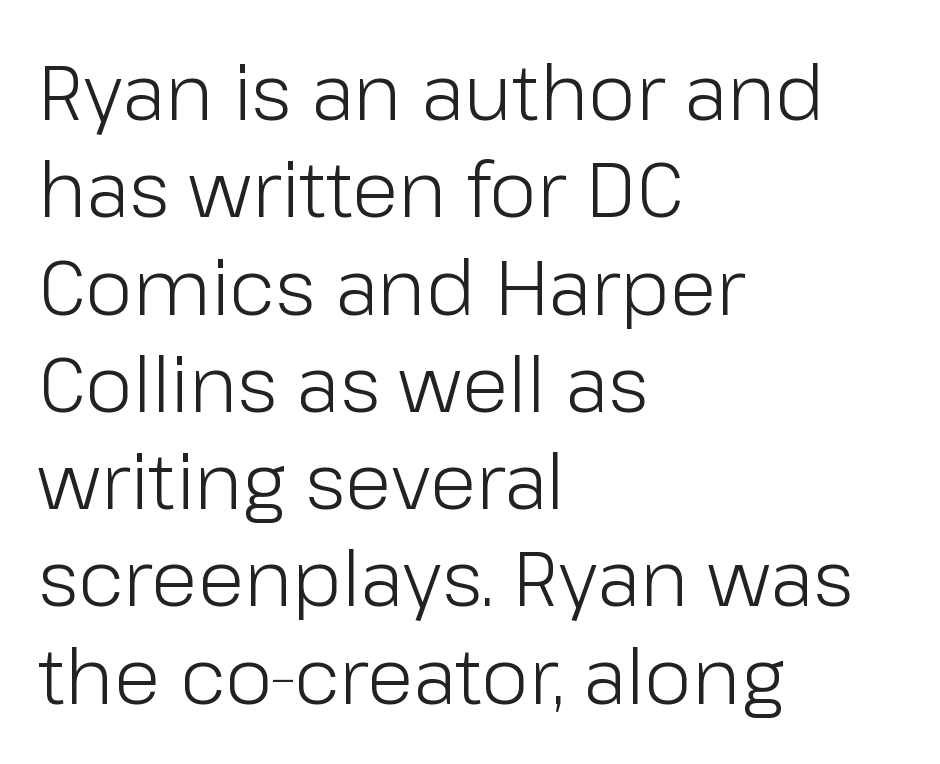
Q: Is the text bold? A: No.
Q: Is the text italic (slanted)? A: No, it is upright.
Q: Is the typeface a serif or a sans-serif typeface? A: Sans-serif.
Q: Is the text underlined? A: No.
Q: How is the paragraph aligned? A: Left-aligned.
Q: Is the spacing between letters normal or unusually wide? A: Normal.
Q: Is the spacing between lines tight, normal or loose? A: Normal.
Q: Width (condensed, normal, or wide)? A: Normal.
Q: Stroke contrast? A: Low.
Q: x-height? A: Medium.
Q: Monospaced? A: No.
